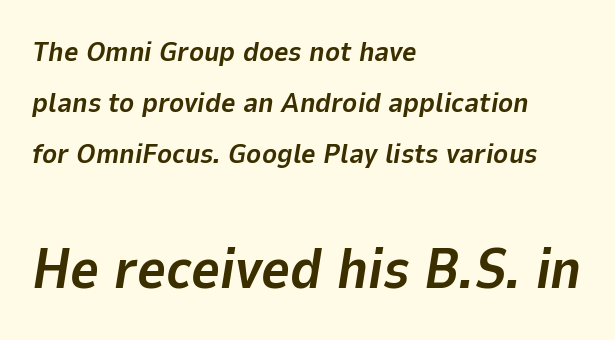
Q: Is the text bold? A: Yes.
Q: Is the text italic (slanted)? A: Yes, it leans right by about 9 degrees.
Q: Is the text underlined? A: No.
Q: How is the paragraph aligned? A: Left-aligned.
Q: Is the spacing between letters normal or unusually wide? A: Normal.
Q: Which block of text is set in a larger size, the first (top) or the second (bottom)? A: The second (bottom) one.
Q: Width (condensed, normal, or wide)? A: Normal.
Q: Stroke contrast? A: Low.
Q: x-height? A: Medium.
Q: Monospaced? A: No.
